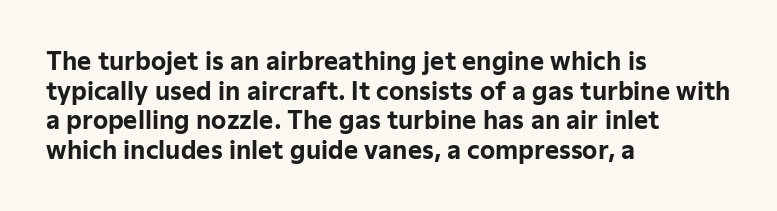
Nobody drew a line under any word here. The lettering stays uniformly vertical, giving the passage a roman look. Each word holds together tightly as a unit, with standard inter-letter gaps. A student would call this left alignment; a typographer would say flush left, rag right. Typographic density is high because the face is bold.
